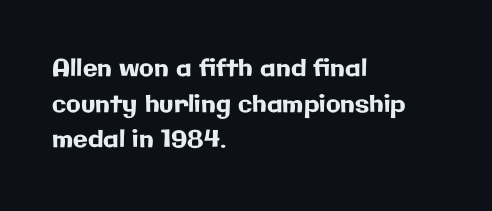
The image shows 24 px text type, upright; set left-aligned, normal line spacing (1.48x), normal letter spacing, not underlined.
